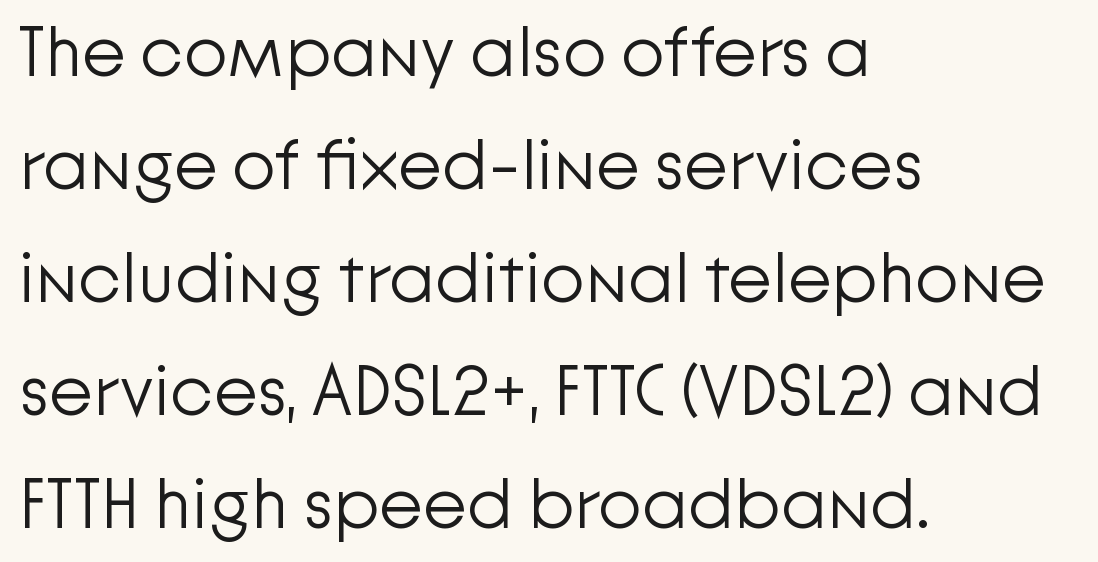
{"serif": "no", "italic": "no", "bold": "no", "weight": "light", "width": "normal", "stroke_contrast": "low", "x_height": "medium", "monospaced": "no", "underline": "no", "align": "left", "line_spacing": "normal", "line_spacing_ratio": 1.59, "letter_spacing": "normal", "letter_spacing_em": 0.0, "glyph_px": 71}
